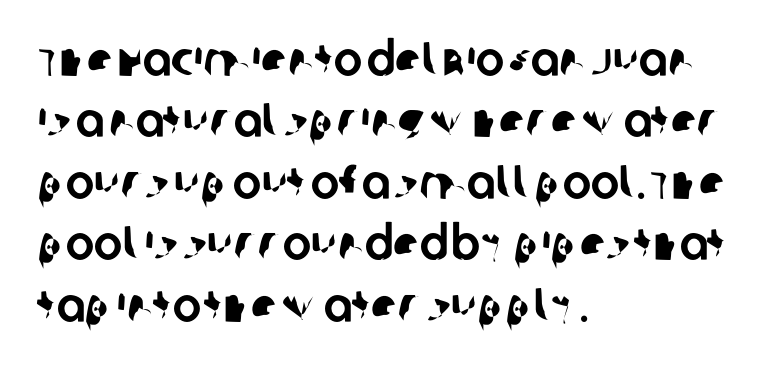
{"serif": "no", "width": "normal", "stroke_contrast": "low", "x_height": "large", "monospaced": "no", "underline": "no", "align": "left", "line_spacing": "normal", "line_spacing_ratio": 1.28, "letter_spacing": "normal", "letter_spacing_em": 0.0, "glyph_px": 48}
